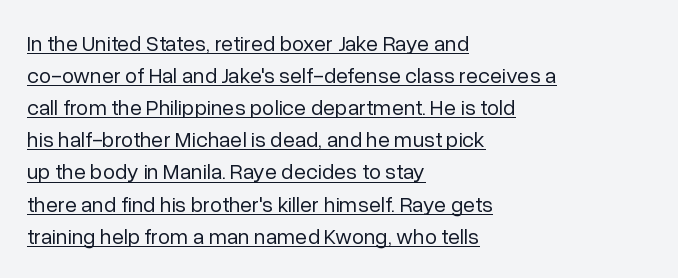
{"italic": "no", "bold": "no", "underline": "yes", "align": "left", "line_spacing": "normal", "line_spacing_ratio": 1.46, "letter_spacing": "normal", "letter_spacing_em": 0.0, "glyph_px": 22}
